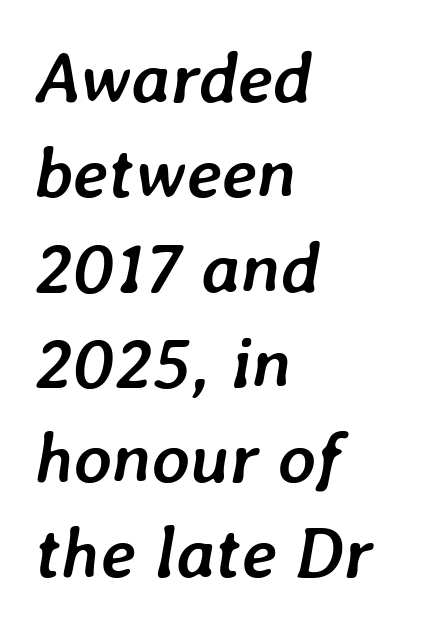
Honestly, there is no underline to notice here at all. Does the copy run flush right? No — it runs flush left. Nobody touched the tracking dial on this one. Thick stems and heavy bowls — unmistakably bold. Tall strokes in this sample are angled rather than plumb. Note the varied advance widths — an 'i' is clearly narrower than an 'm'.
